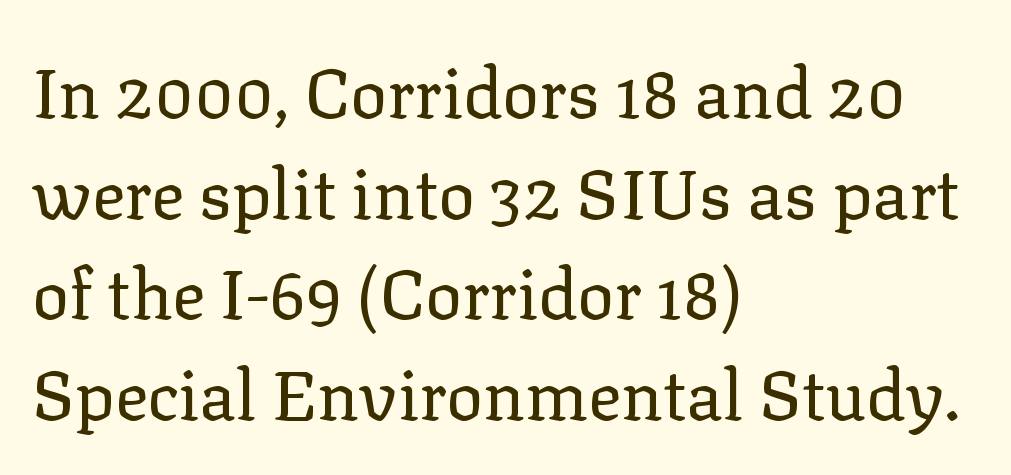
If you drew a line through each stem, it would be perfectly vertical. This rendering features lettering with no underline. This rendering uses left alignment, leaving the right contour irregular. Looks like regular typesetting: each glyph gets only the width it needs. Nothing heavy about these letters — not bold at all.
